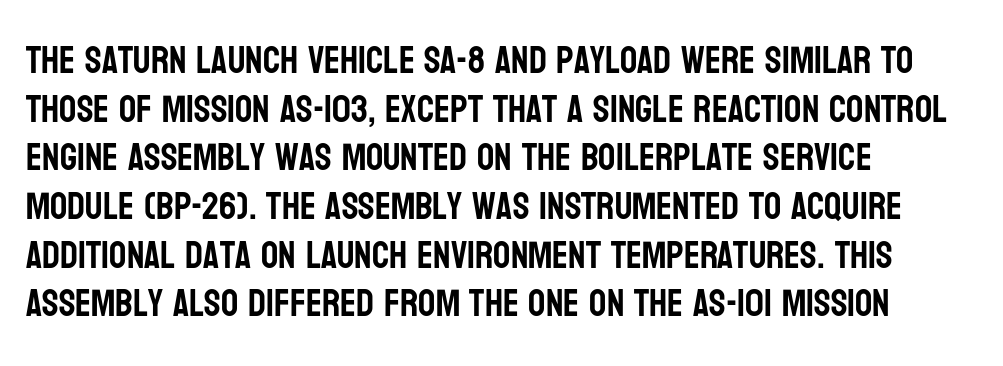
Q: Is the text italic (slanted)? A: No, it is upright.
Q: Is the typeface a serif or a sans-serif typeface? A: Sans-serif.
Q: Is the text underlined? A: No.
Q: How is the paragraph aligned? A: Left-aligned.
Q: Is the spacing between letters normal or unusually wide? A: Normal.
Q: Is the spacing between lines tight, normal or loose? A: Normal.
Q: Width (condensed, normal, or wide)? A: Condensed.
Q: Stroke contrast? A: Low.
Q: x-height? A: Large.
Q: Monospaced? A: No.
